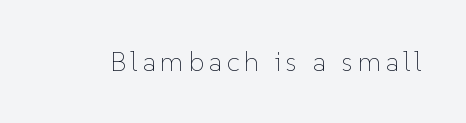
{"italic": "no", "bold": "no", "underline": "no", "glyph_px": 27}
